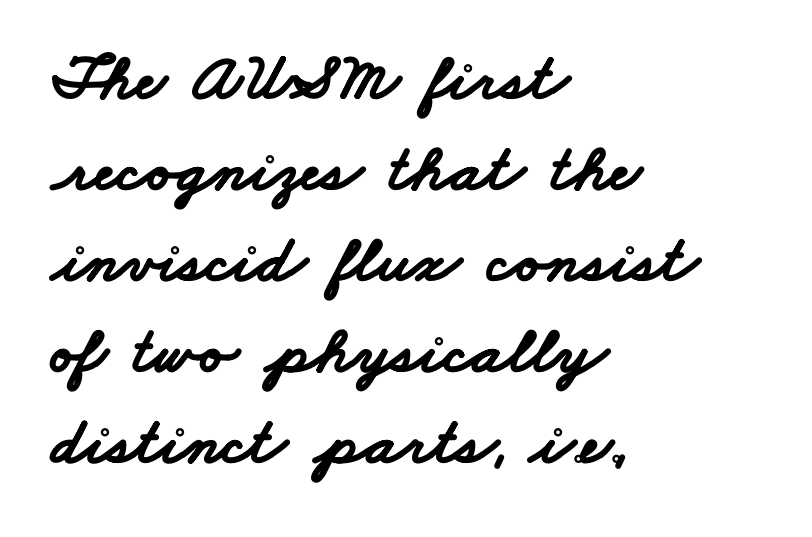
The space beneath each line is pristine and unruled. Alignment: flush left. Looks like regular typesetting: each glyph gets only the width it needs. Interline gaps are of average width in this sample. Classification — sans serif. Words appear dense and cohesive because spacing is normal.
